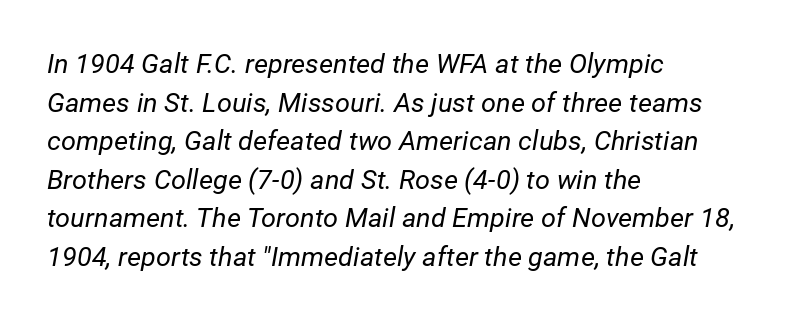
The image shows 27 px text type, italic (leaning right); set left-aligned, normal line spacing (1.43x), normal letter spacing, not underlined.
